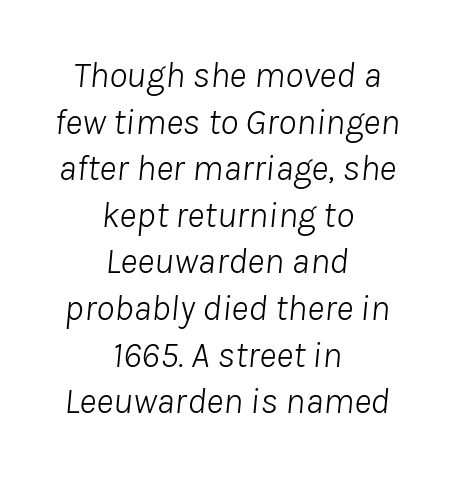
On a weight scale, this lands at 450 or below. The glyphs are unaccompanied by any horizontal stroke below them. Line starts and ends both wander, symmetrically. Do the characters align in a grid? No, the font is proportional.
